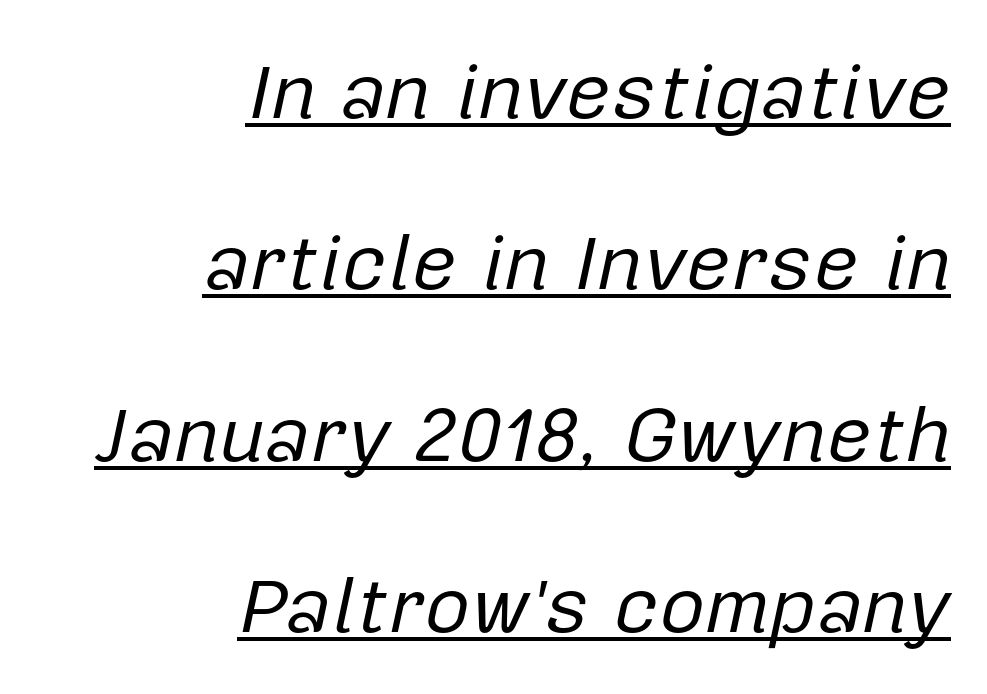
Q: Is the text bold? A: No.
Q: Is the text italic (slanted)? A: Yes, it leans right by about 12 degrees.
Q: Is the text underlined? A: Yes.
Q: How is the paragraph aligned? A: Right-aligned.
Q: Is the spacing between letters normal or unusually wide? A: Normal.
Q: Is the spacing between lines tight, normal or loose? A: Loose.
Q: Width (condensed, normal, or wide)? A: Normal.
Q: Stroke contrast? A: Low.
Q: x-height? A: Medium.
Q: Monospaced? A: No.
